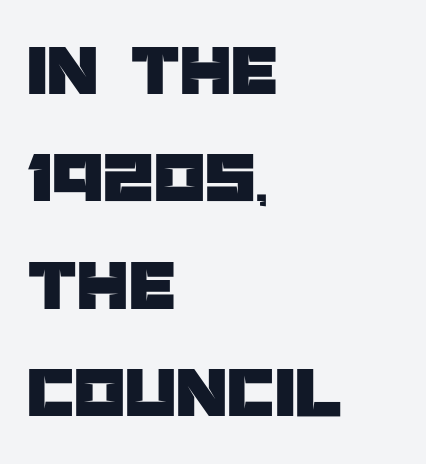
Type style note: lacks serifs. Here the glyphs are tracked normally, forming tight word shapes. The rendering anchors every line to the left-hand side. Every character sits straight up, as roman type does. Descenders are the only things crossing below the line.
